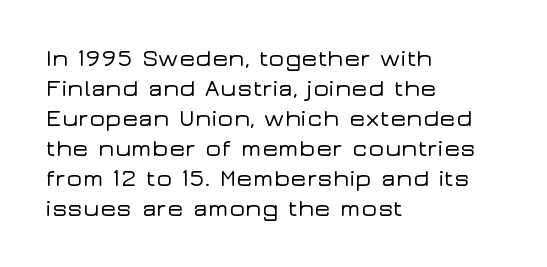
The lines in this sample share a left origin and differ only in where they stop. Tracking here is standard; glyphs follow each other at the usual distance. How would I describe the line gaps? Plain and ordinary. You can tell it's not italic because the verticals are truly vertical.
